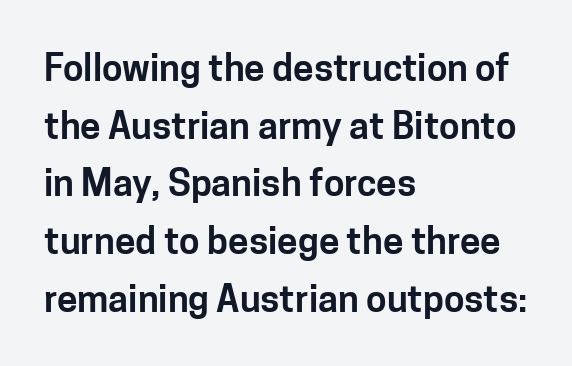
{"serif": "no", "italic": "no", "width": "normal", "stroke_contrast": "low", "x_height": "medium", "monospaced": "no", "underline": "no", "align": "left", "line_spacing": "normal", "line_spacing_ratio": 1.56, "letter_spacing": "normal", "letter_spacing_em": 0.0, "glyph_px": 37}
